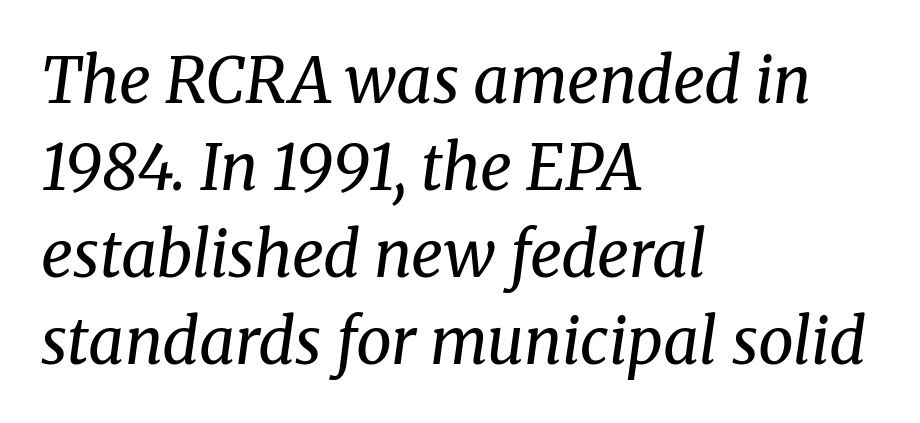
Reading down the column, the eye jumps a familiar distance to each next line. Summary of weight: not heavy and not bold. Short and long lines alike share a common starting point at left. Quick note: italic. Nothing unusual about the tracking: characters are spaced as the font intends.
